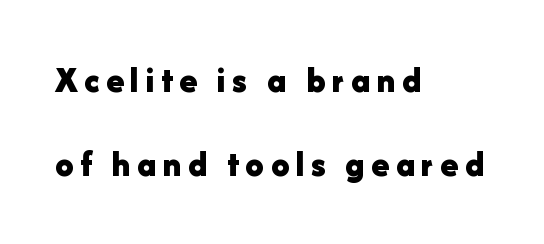
{"serif": "no", "italic": "no", "bold": "yes", "weight": "bold", "width": "normal", "stroke_contrast": "low", "x_height": "medium", "monospaced": "no", "underline": "no", "align": "left", "line_spacing": "loose", "line_spacing_ratio": 2.27, "glyph_px": 37}
